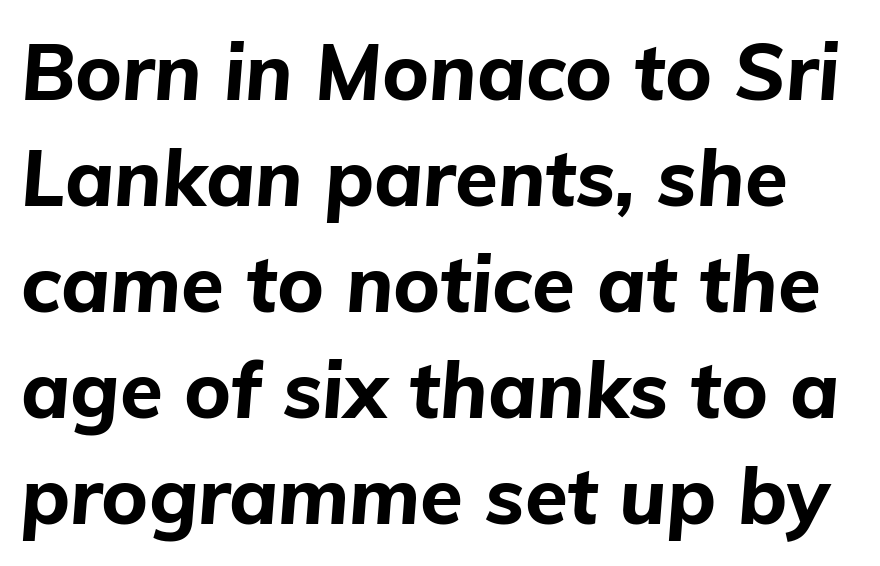
This rendering features lettering with no underline. It's the slanting kind of type. Stroke thickness is high; the sample reads as a true bold. The space between consecutive lines is moderate. Here the designer chose a conventional face with non-uniform glyph widths. Nobody touched the tracking dial on this one.
